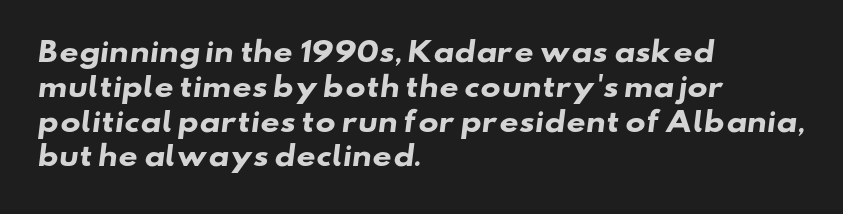
{"bold": "yes", "underline": "no", "align": "left", "line_spacing": "normal", "line_spacing_ratio": 1.29, "letter_spacing": "normal", "letter_spacing_em": 0.0, "glyph_px": 27}
